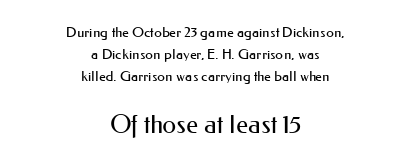
Stems here are at most as thick as an everyday book face. Notice how descenders clear the ascenders below comfortably — that's standard leading. Anything drawn beneath the words? Only blank space. This sample uses plain, unmodified letter spacing. Small over large — that's the arrangement of the two blocks here. Short and long lines alike share a common midpoint.
